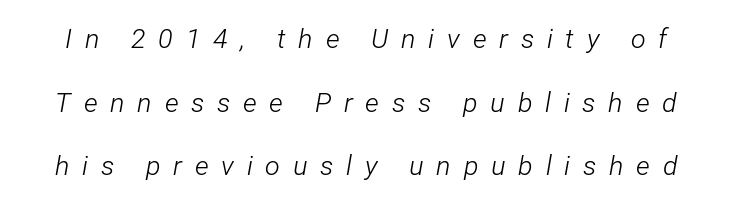
Q: Is the text bold? A: No.
Q: Is the text italic (slanted)? A: Yes, it leans right by about 12 degrees.
Q: Is the text underlined? A: No.
Q: Is the spacing between letters normal or unusually wide? A: Unusually wide.
Q: Is the spacing between lines tight, normal or loose? A: Loose.
